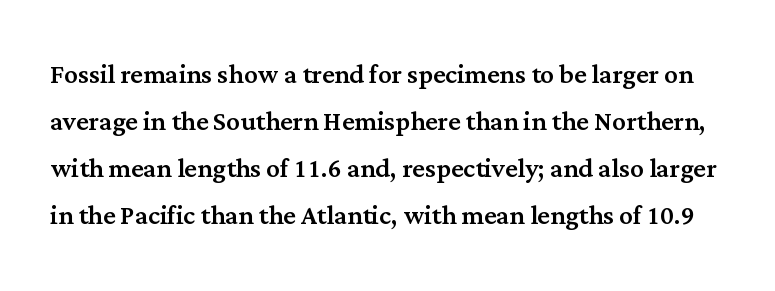
Nope, not italic — everything's standing straight. The rendering uses natural spacing where letterforms have individual widths. Underline: absent. Line spacing here is normal.
